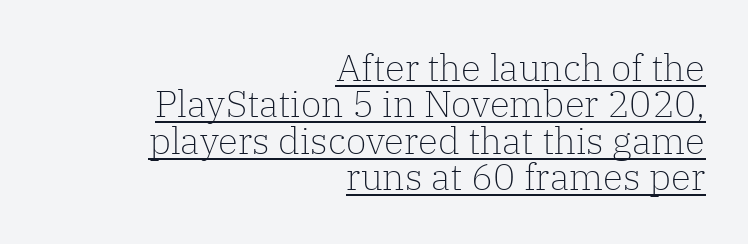
{"serif": "yes", "italic": "no", "bold": "no", "weight": "light", "width": "normal", "stroke_contrast": "low", "x_height": "medium", "monospaced": "no", "underline": "yes", "align": "right", "line_spacing": "tight", "line_spacing_ratio": 0.98, "letter_spacing": "normal", "letter_spacing_em": 0.0, "glyph_px": 37}
